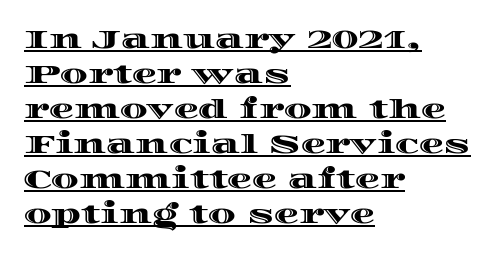
Q: Is the text italic (slanted)? A: No, it is upright.
Q: Is the text underlined? A: Yes.
Q: How is the paragraph aligned? A: Left-aligned.
Q: Is the spacing between letters normal or unusually wide? A: Normal.
Q: Is the spacing between lines tight, normal or loose? A: Normal.
